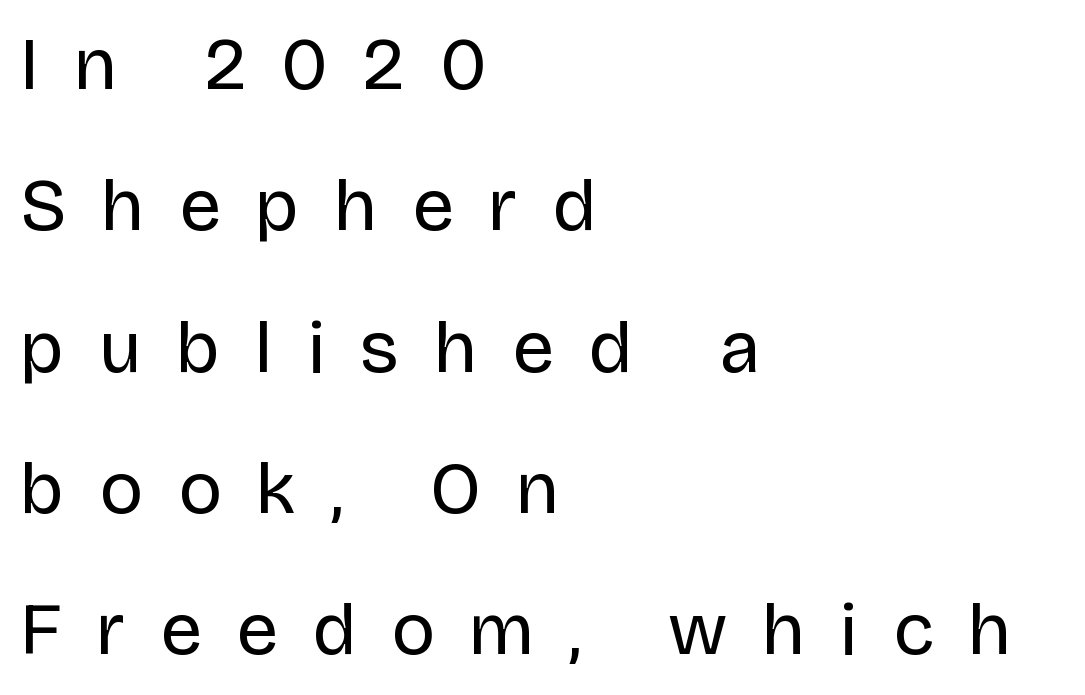
The image shows 74 px regular-weight sans-serif type, upright; set left-aligned, loose line spacing (1.91x), unusually wide letter spacing (+0.47 em), not underlined; low stroke contrast and a large x-height.
